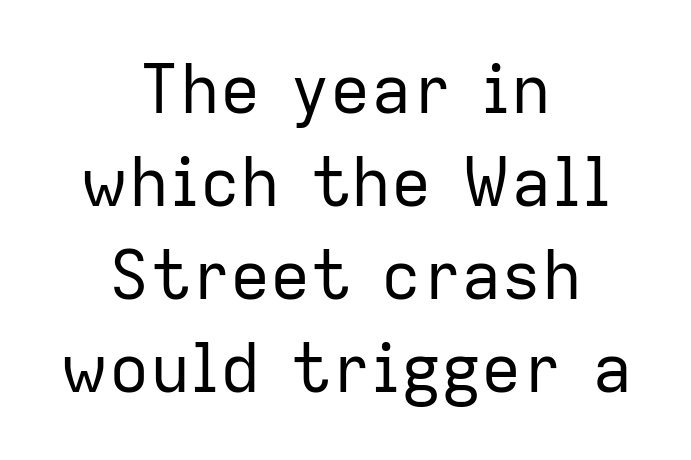
The line texture is even and compact thanks to regular tracking. Rows of type keep a routine distance in the vertical direction. Decoration check: the copy has no underline. No heavy texture on the line: the type isn't bold.
